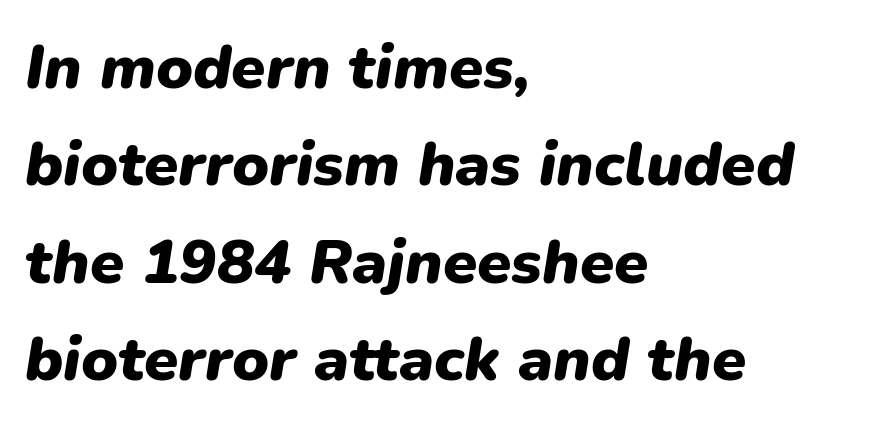
Glance below the letters and you will spot only blank space. Characters are canted at an angle relative to the baseline's perpendicular. Is the type bold? Yes — the strokes are clearly thick and heavy. A typesetter would call this proportional, since set widths differ per character.
